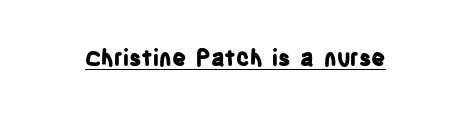
{"italic": "no", "bold": "yes", "underline": "yes", "letter_spacing": "normal", "letter_spacing_em": 0.0, "glyph_px": 22}
